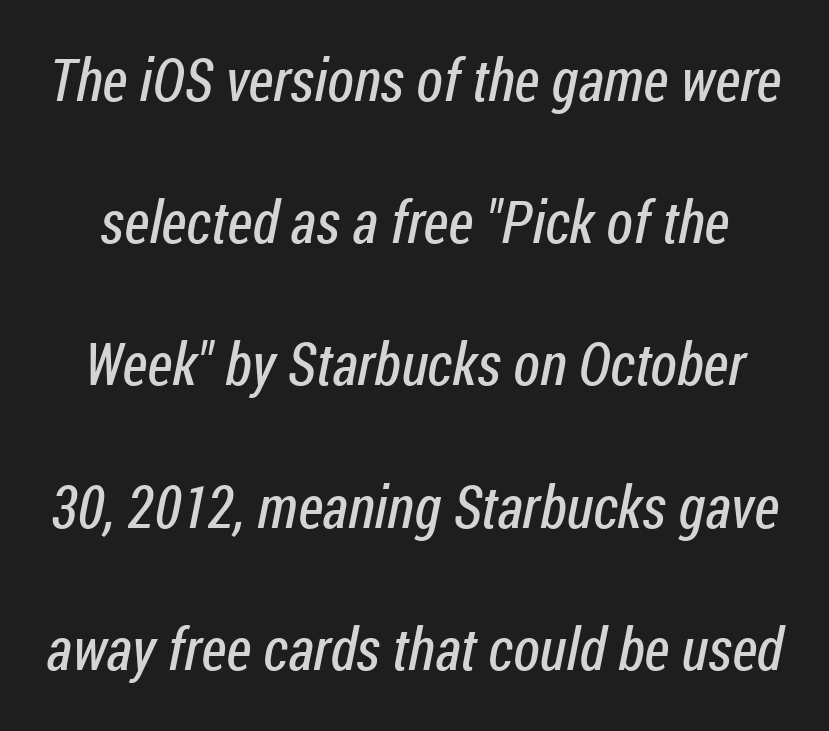
A typesetter would call this proportional, since set widths differ per character. Counters stay open thanks to moderate or lighter strokes. Rule under the text: the space is simply empty. This sample trades compactness for vertical openness between lines.
